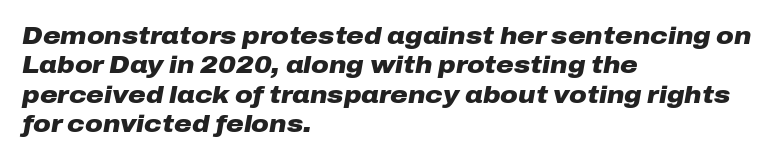
Q: Is the text bold? A: Yes.
Q: Is the text italic (slanted)? A: Yes, it leans right by about 10 degrees.
Q: Is the text underlined? A: No.
Q: How is the paragraph aligned? A: Left-aligned.
Q: Is the spacing between letters normal or unusually wide? A: Normal.
